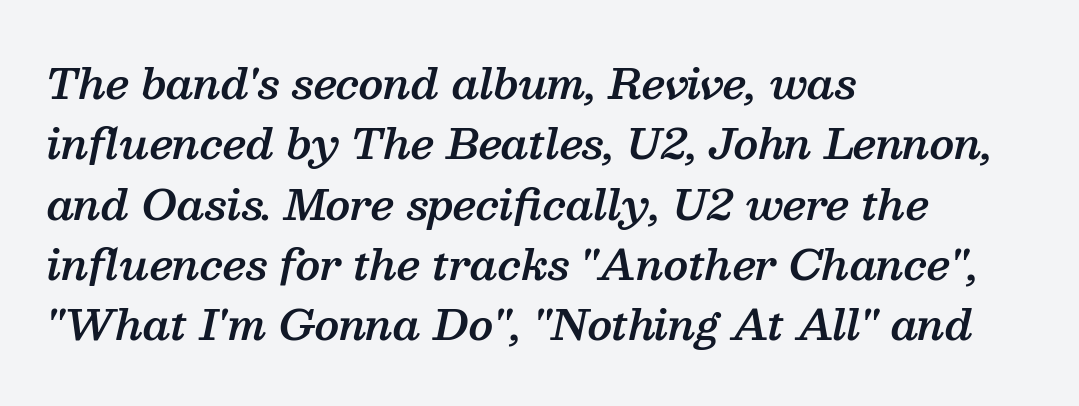
The image shows 41 px semibold serif type, italic (leaning right); set left-aligned, normal line spacing (1.47x), normal letter spacing, not underlined; medium stroke contrast and a medium x-height.
